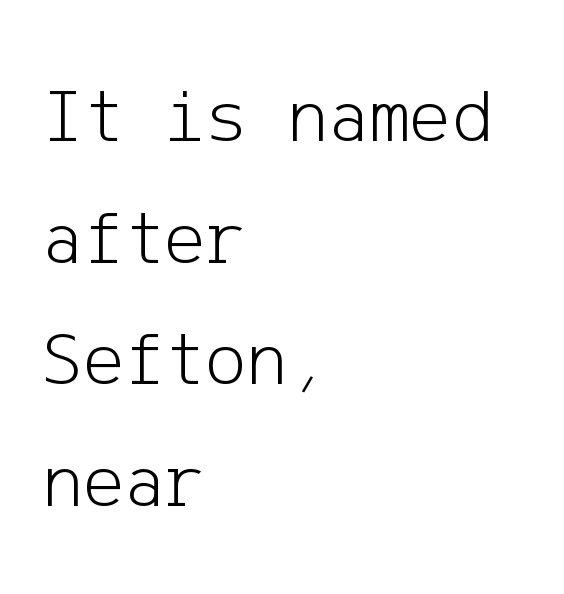
Q: Is the text bold? A: No.
Q: Is the text italic (slanted)? A: No, it is upright.
Q: Is the typeface a serif or a sans-serif typeface? A: Sans-serif.
Q: Is the text underlined? A: No.
Q: How is the paragraph aligned? A: Left-aligned.
Q: Is the spacing between letters normal or unusually wide? A: Normal.
Q: Is the spacing between lines tight, normal or loose? A: Normal.
Q: Width (condensed, normal, or wide)? A: Normal.
Q: Stroke contrast? A: Low.
Q: x-height? A: Medium.
